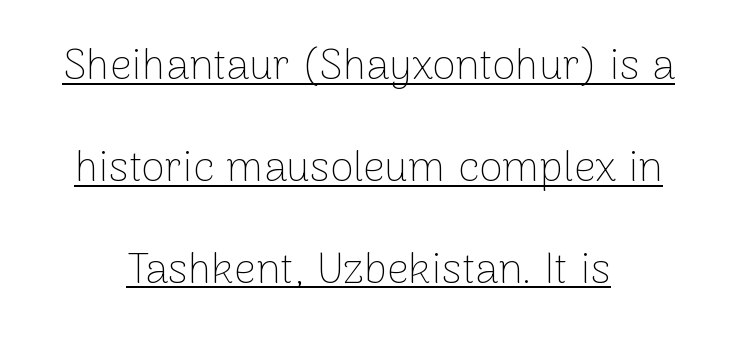
{"serif": "no", "italic": "no", "bold": "no", "weight": "thin", "width": "normal", "stroke_contrast": "low", "x_height": "medium", "monospaced": "no", "underline": "yes", "align": "center", "line_spacing": "loose", "line_spacing_ratio": 2.37, "letter_spacing": "normal", "letter_spacing_em": 0.0, "glyph_px": 43}
